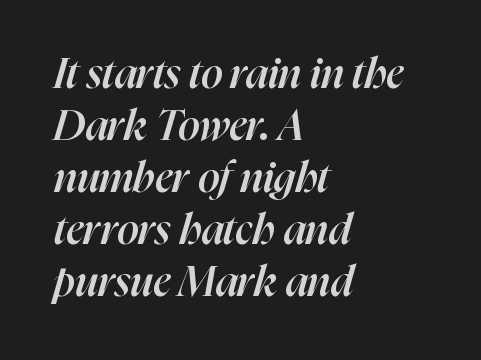
The baseline area is clear. Spacing between characters is what you'd get straight out of the box. These lines are set flush left with a ragged right edge. Typesetter's note: demi weight, one step under bold. Varying glyph widths throughout — classic text-font behaviour. The specimen reads as italic at a glance.
